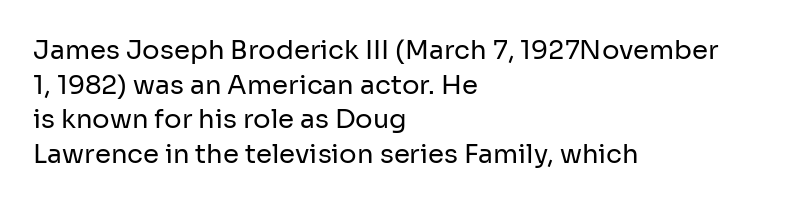
{"italic": "no", "bold": "no", "underline": "no", "align": "left", "line_spacing": "normal", "line_spacing_ratio": 1.33, "letter_spacing": "normal", "letter_spacing_em": 0.0, "glyph_px": 26}
